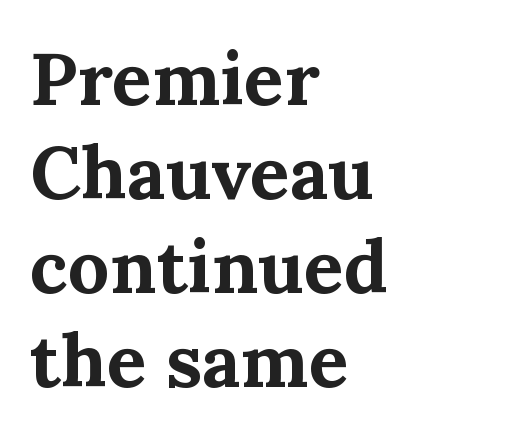
The image shows 74 px bold serif type, upright; set left-aligned, normal line spacing (1.27x), normal letter spacing, not underlined; medium stroke contrast and a medium x-height.
